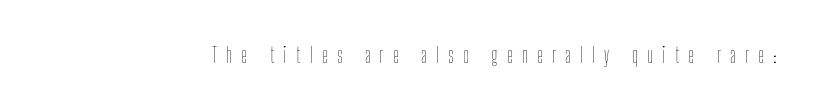
{"italic": "no", "bold": "no", "underline": "no", "letter_spacing": "wide", "letter_spacing_em": 0.43, "glyph_px": 21}
